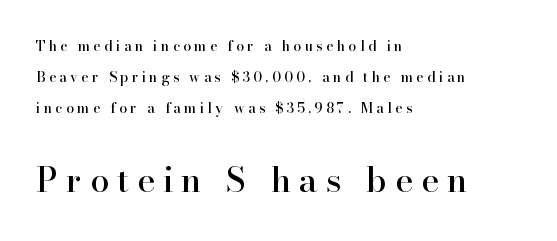
Q: Is the text italic (slanted)? A: No, it is upright.
Q: Is the typeface a serif or a sans-serif typeface? A: Serif.
Q: Is the text underlined? A: No.
Q: How is the paragraph aligned? A: Left-aligned.
Q: Is the spacing between letters normal or unusually wide? A: Unusually wide.
Q: Is the spacing between lines tight, normal or loose? A: Loose.
Q: Which block of text is set in a larger size, the first (top) or the second (bottom)? A: The second (bottom) one.
Q: Width (condensed, normal, or wide)? A: Normal.
Q: Stroke contrast? A: High.
Q: x-height? A: Small.
Q: Monospaced? A: No.
